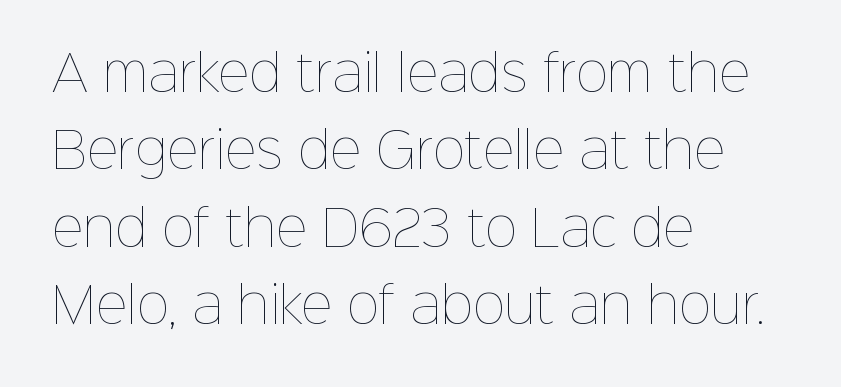
{"italic": "no", "bold": "no", "weight": "thin", "width": "normal", "stroke_contrast": "low", "x_height": "medium", "monospaced": "no", "underline": "no", "align": "left", "line_spacing": "normal", "line_spacing_ratio": 1.58, "letter_spacing": "normal", "letter_spacing_em": 0.0, "glyph_px": 49}
